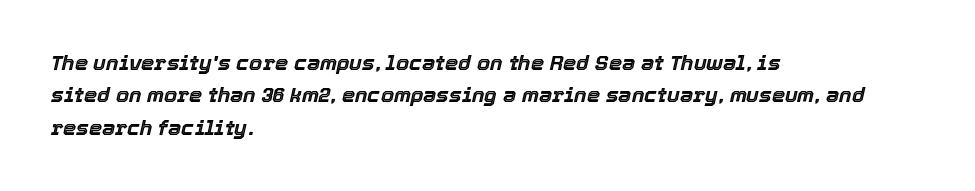
{"italic": "yes", "lean": "right", "slant_degrees": 12, "underline": "no", "align": "left", "line_spacing": "normal", "line_spacing_ratio": 1.54, "letter_spacing": "normal", "letter_spacing_em": 0.0, "glyph_px": 21}
